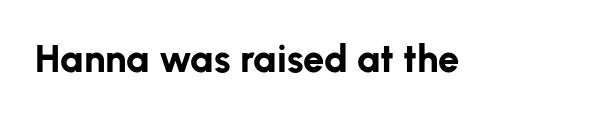
{"serif": "no", "italic": "no", "bold": "yes", "weight": "bold", "width": "normal", "stroke_contrast": "low", "x_height": "medium", "monospaced": "no", "underline": "no", "letter_spacing": "normal", "letter_spacing_em": 0.0, "glyph_px": 38}
